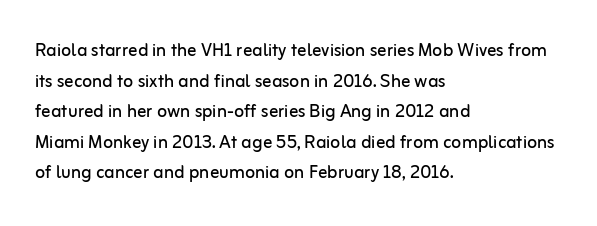
Q: Is the text bold? A: No.
Q: Is the text italic (slanted)? A: No, it is upright.
Q: Is the text underlined? A: No.
Q: How is the paragraph aligned? A: Left-aligned.
Q: Is the spacing between letters normal or unusually wide? A: Normal.
Q: Is the spacing between lines tight, normal or loose? A: Normal.
